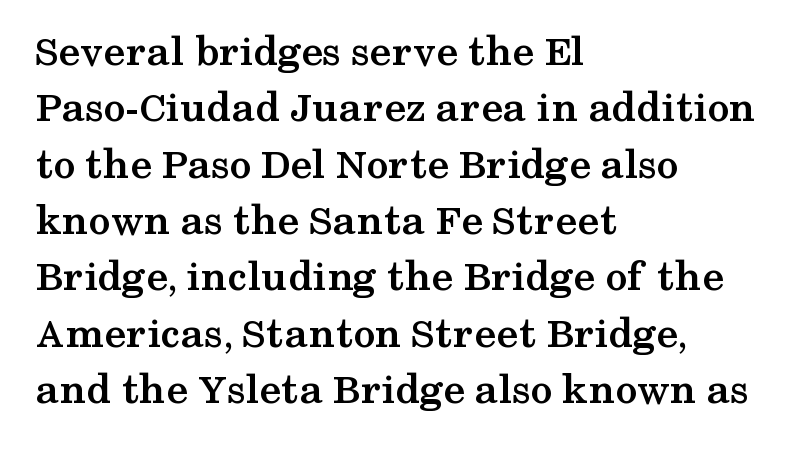
The image shows 44 px semibold, wide serif type, upright; set left-aligned, normal line spacing (1.28x), normal letter spacing, not underlined; medium stroke contrast and a medium x-height.
